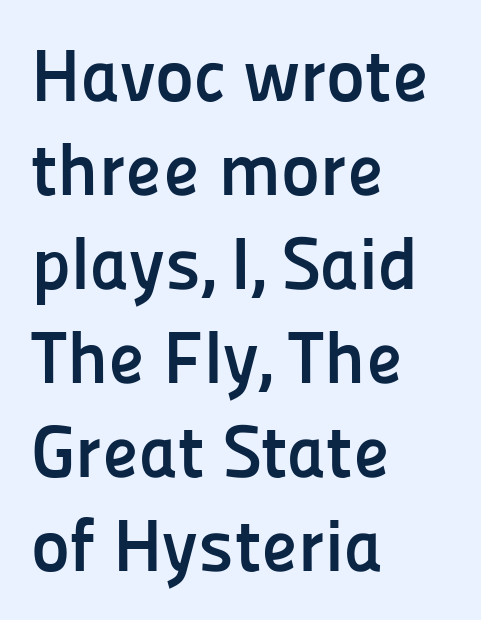
The image shows 74 px semibold sans-serif type, upright; set left-aligned, normal line spacing (1.27x), normal letter spacing, not underlined; low stroke contrast and a medium x-height.
